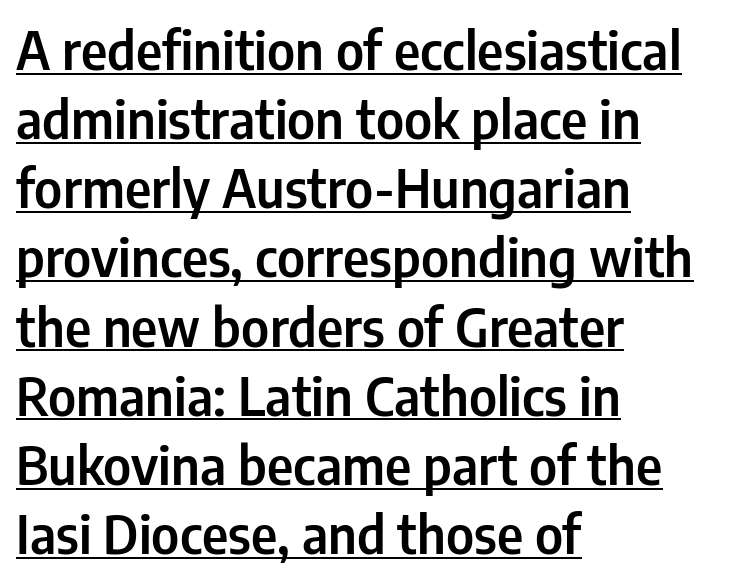
Is this a sans? Yes — the strokes have no serifs. Is the letter spacing exaggerated? No — it looks like the ordinary default. These lines stack with their left ends in a neat column. The face used here appears with an underline applied. A typesetter would call this leading conventional body-copy spacing. Characters remain perfectly vertical along every line.
